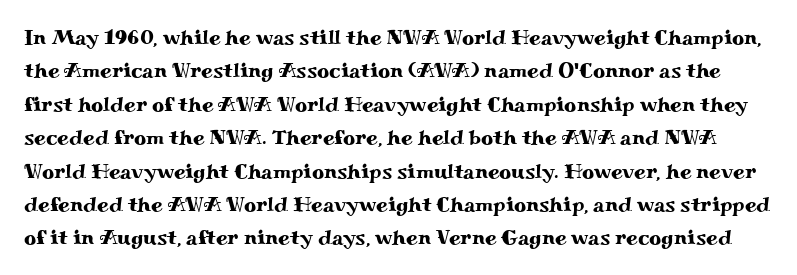
The image shows 21 px text type, upright; set normal line spacing (1.59x), normal letter spacing, not underlined.
